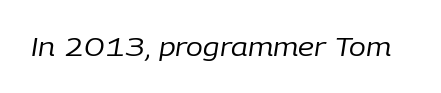
How are the letters spaced? Ordinarily, with no added tracking. Letters have the restrained weight of plain body copy at most. The specimen omits any rule beneath the text block's lines. Slanted lettering throughout.
